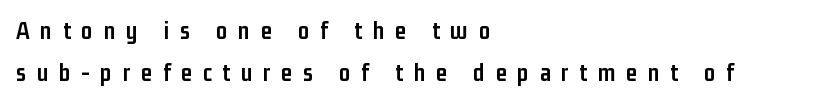
A roman cut, with each character standing at attention. Stroke thickness is high; the sample reads as a true bold. The string is rendered with underlining switched off. The designer left line spacing at the default. The rendering anchors every line to the left-hand side.
